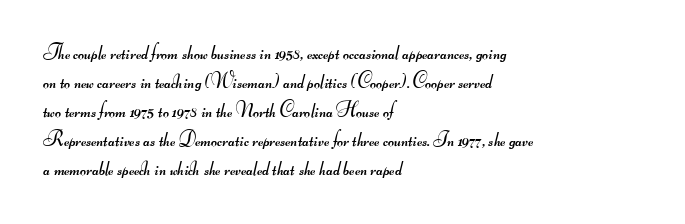
Q: Is the text bold? A: No.
Q: Is the text underlined? A: No.
Q: How is the paragraph aligned? A: Left-aligned.
Q: Is the spacing between letters normal or unusually wide? A: Normal.
Q: Is the spacing between lines tight, normal or loose? A: Normal.
